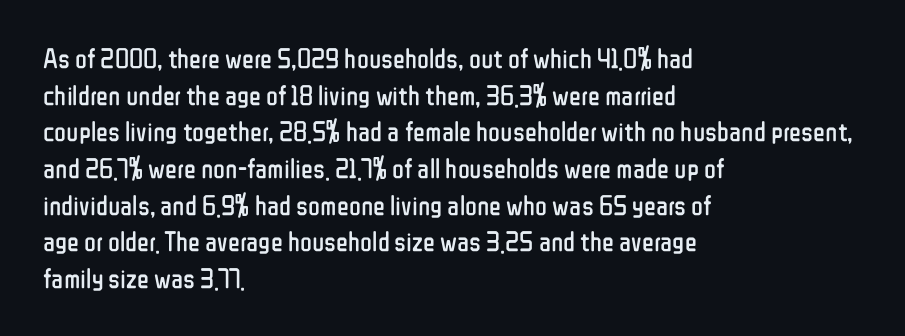
The image shows 28 px regular-weight, condensed sans-serif type, upright; set left-aligned, normal line spacing (1.31x), normal letter spacing, not underlined; low stroke contrast and a medium x-height.
